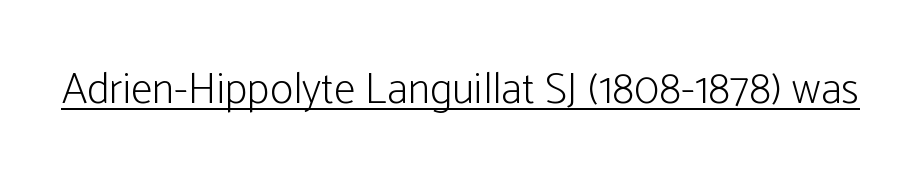
The image shows 44 px light, condensed sans-serif type, upright; set normal letter spacing, underlined; low stroke contrast and a medium x-height.
